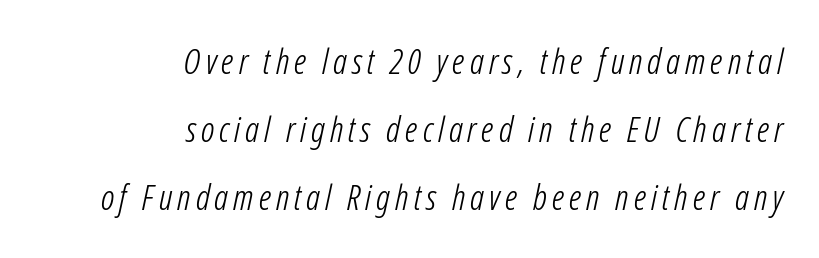
Q: Is the text bold? A: No.
Q: Is the text italic (slanted)? A: Yes, it leans right by about 12 degrees.
Q: Is the text underlined? A: No.
Q: How is the paragraph aligned? A: Right-aligned.
Q: Is the spacing between lines tight, normal or loose? A: Loose.
Q: Width (condensed, normal, or wide)? A: Condensed.
Q: Stroke contrast? A: Low.
Q: x-height? A: Medium.
Q: Monospaced? A: No.
